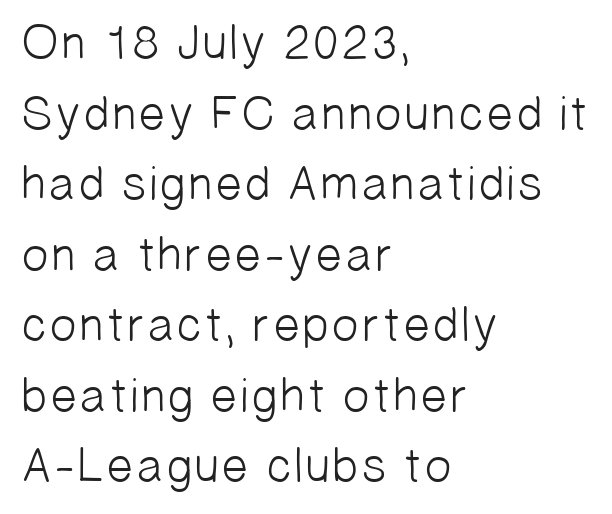
{"serif": "no", "bold": "no", "weight": "light", "width": "normal", "stroke_contrast": "low", "x_height": "medium", "monospaced": "no", "underline": "no", "align": "left", "line_spacing": "normal", "line_spacing_ratio": 1.44, "letter_spacing": "normal", "letter_spacing_em": 0.0, "glyph_px": 49}
